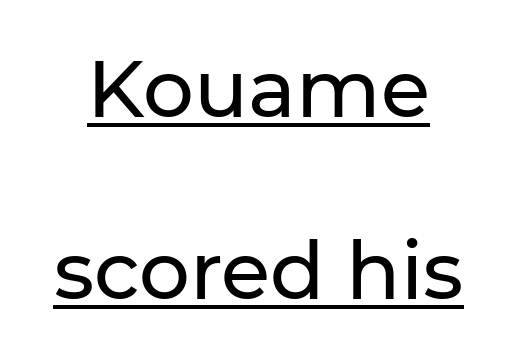
{"serif": "no", "italic": "no", "width": "normal", "stroke_contrast": "low", "x_height": "medium", "monospaced": "no", "underline": "yes", "line_spacing": "loose", "line_spacing_ratio": 2.28, "letter_spacing": "normal", "letter_spacing_em": 0.0, "glyph_px": 80}
